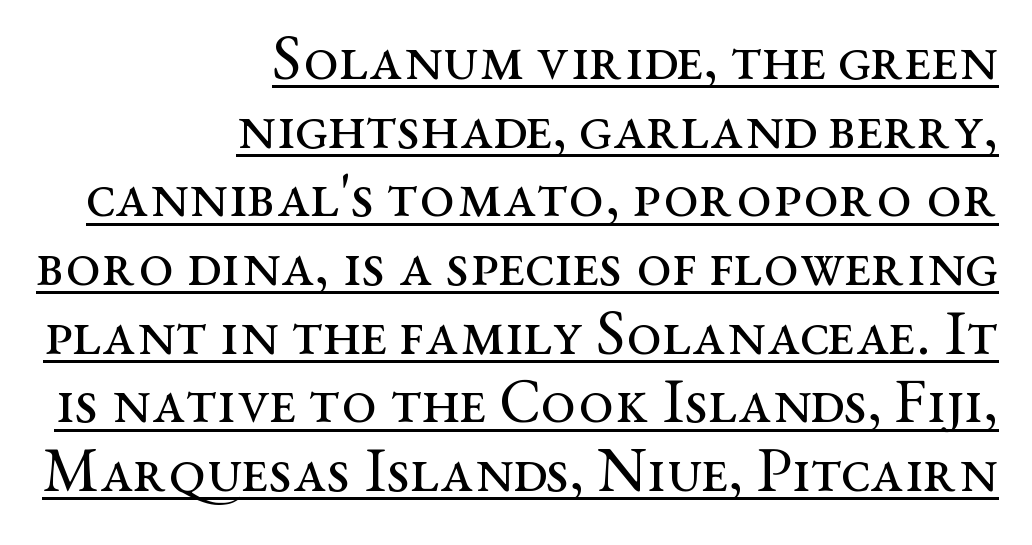
{"serif": "yes", "italic": "no", "bold": "no", "weight": "regular", "width": "wide", "stroke_contrast": "medium", "x_height": "medium", "monospaced": "no", "underline": "yes", "align": "right", "line_spacing": "tight", "line_spacing_ratio": 1.09, "letter_spacing": "normal", "letter_spacing_em": 0.0, "glyph_px": 63}
